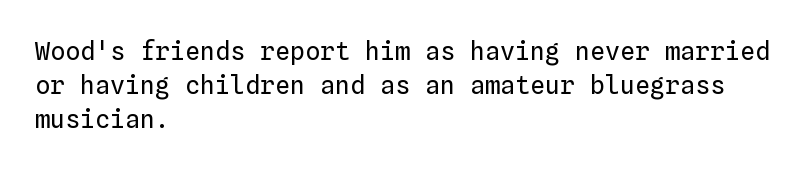
The image shows 25 px text type, upright; set left-aligned, normal line spacing (1.37x), normal letter spacing, not underlined.
